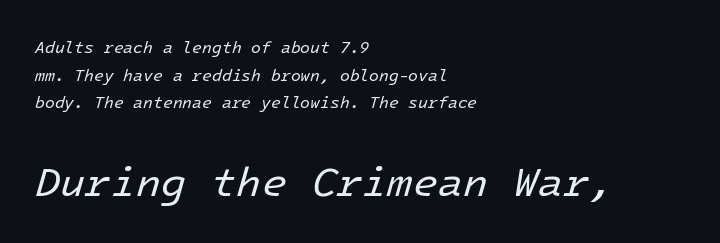
The image shows 41 px regular-weight type, italic (leaning right); set left-aligned, line spacing 1.73x, normal letter spacing, not underlined; the second (bottom) block is 2.56x larger; low stroke contrast and a medium x-height.
